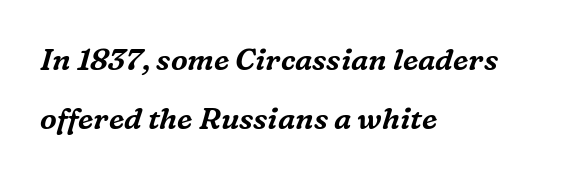
Look at the tracking — it's just the regular setting, nothing added. No word sits above an underline. Here the designer chose a conventional face with non-uniform glyph widths. This is serif lettering, the kind often seen in printed books. When letters slant like this, we call the style italic.
